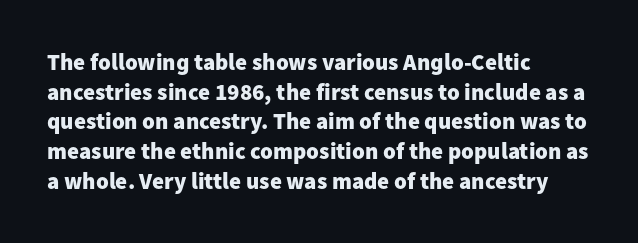
The image shows 23 px bold type, upright; set left-aligned, normal line spacing (1.29x), normal letter spacing, not underlined.
